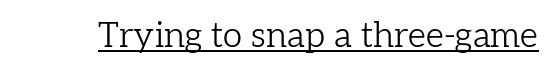
Q: Is the text bold? A: No.
Q: Is the text italic (slanted)? A: No, it is upright.
Q: Is the typeface a serif or a sans-serif typeface? A: Serif.
Q: Is the text underlined? A: Yes.
Q: Is the spacing between letters normal or unusually wide? A: Normal.
Q: Width (condensed, normal, or wide)? A: Normal.
Q: Stroke contrast? A: Low.
Q: x-height? A: Medium.
Q: Monospaced? A: No.
